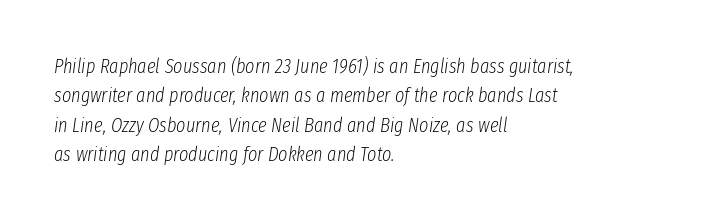
The image shows 20 px text type, italic (leaning right); set left-aligned, normal line spacing (1.47x), normal letter spacing, not underlined.
